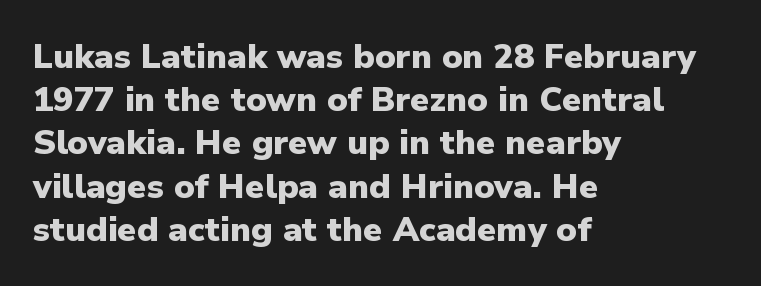
The image shows 34 px heavy sans-serif type, upright; set left-aligned, normal line spacing (1.27x), normal letter spacing, not underlined; low stroke contrast and a medium x-height.
